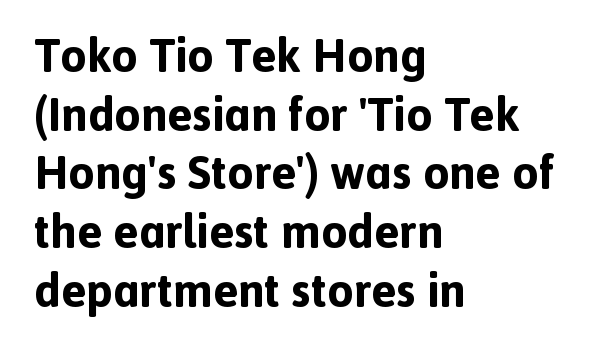
Q: Is the text bold? A: Yes.
Q: Is the text italic (slanted)? A: No, it is upright.
Q: Is the typeface a serif or a sans-serif typeface? A: Sans-serif.
Q: Is the text underlined? A: No.
Q: How is the paragraph aligned? A: Left-aligned.
Q: Is the spacing between letters normal or unusually wide? A: Normal.
Q: Is the spacing between lines tight, normal or loose? A: Normal.
Q: Width (condensed, normal, or wide)? A: Normal.
Q: x-height? A: Medium.
Q: Monospaced? A: No.
